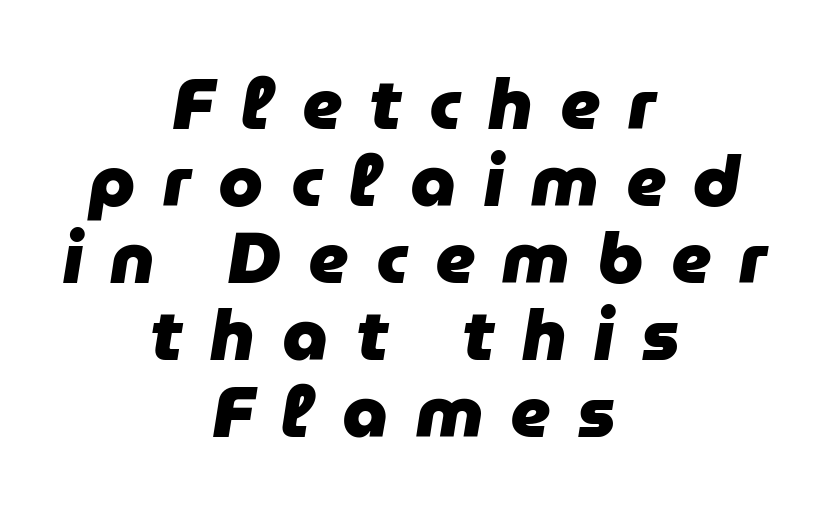
Words appear elongated and porous because spacing is wide. A typesetter would mark this as italic. Descender tails drop into unmarked territory. Vertical spacing — tight. Casual observation: everything's sitting right in the middle. A typesetter would call this proportional, since set widths differ per character.
